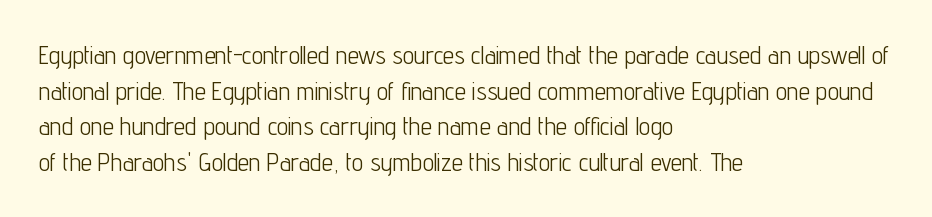
No word sits above an underline. These lines stack with their left ends in a neat column. The line-height multiplier appears to be the usual default. Ordinary non-slanted type is in use. Students, note that the glyphs here touch the page at normal intervals.
